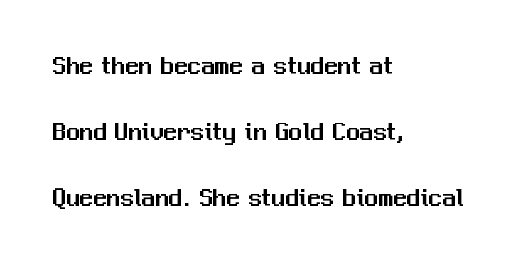
The glyphs are unaccompanied by any horizontal stroke below them. Does the copy run flush right? No — it runs flush left. The letters stand upright; this is a roman face. If you measured baseline to baseline, you'd find a long distance.
